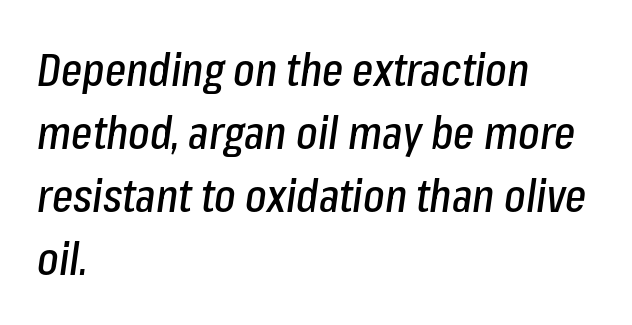
The letters advance in unequal steps, a hallmark of proportional type. The paragraph has a hard left edge and a soft right edge. Has an underline been added? It has not. The rendering applies a slant to the glyphs. Between one letter and the next there's only the usual sliver of space.
